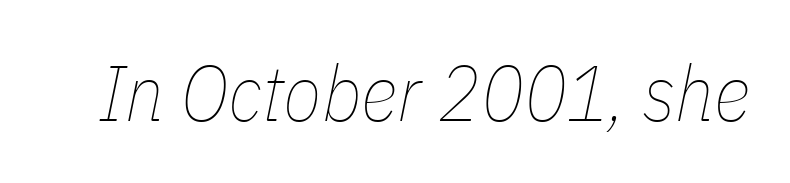
The image shows 79 px thin, condensed type, italic (leaning right); set normal letter spacing, not underlined; low stroke contrast and a medium x-height.
